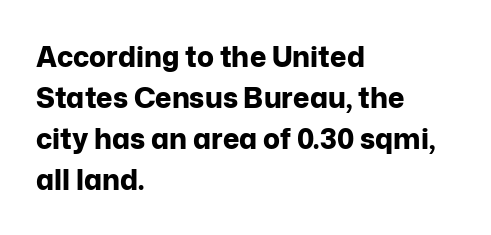
Q: Is the text bold? A: Yes.
Q: Is the text italic (slanted)? A: No, it is upright.
Q: Is the typeface a serif or a sans-serif typeface? A: Sans-serif.
Q: Is the text underlined? A: No.
Q: How is the paragraph aligned? A: Left-aligned.
Q: Is the spacing between letters normal or unusually wide? A: Normal.
Q: Is the spacing between lines tight, normal or loose? A: Normal.
Q: Width (condensed, normal, or wide)? A: Normal.
Q: Stroke contrast? A: Low.
Q: x-height? A: Medium.
Q: Monospaced? A: No.
